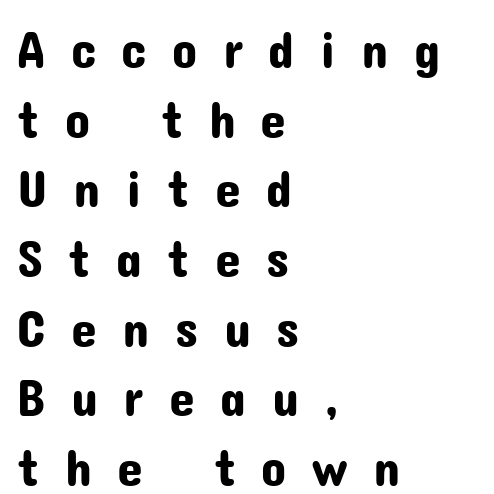
Q: Is the text italic (slanted)? A: No, it is upright.
Q: Is the typeface a serif or a sans-serif typeface? A: Sans-serif.
Q: Is the text underlined? A: No.
Q: How is the paragraph aligned? A: Left-aligned.
Q: Is the spacing between letters normal or unusually wide? A: Unusually wide.
Q: Is the spacing between lines tight, normal or loose? A: Normal.
Q: Width (condensed, normal, or wide)? A: Normal.
Q: Stroke contrast? A: Low.
Q: x-height? A: Medium.
Q: Monospaced? A: No.
